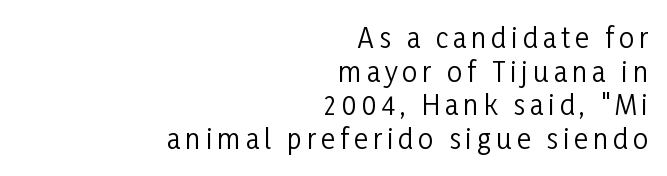
Unlike italic type, these characters show no tilt at all. This rendering features lettering with no underline. The space between consecutive lines is moderate. Stem width sits at or under what a default text font uses. The lines are quadded right.
